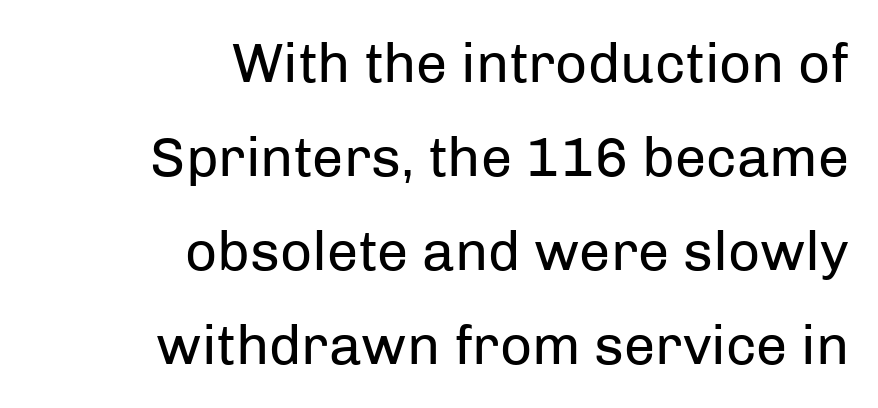
Inter-character spacing is left at the font's built-in metrics. Alignment: flush right. These lines sit exactly where default settings would place them. No letter is thick-stroked: the sample isn't bold. The gap between lines stays unmarked.
